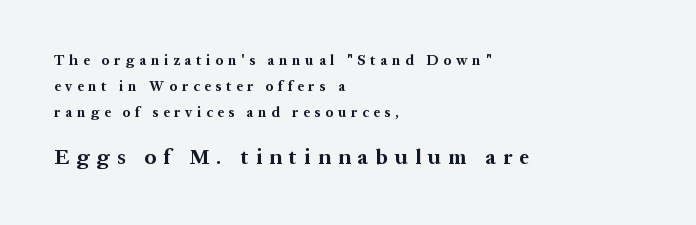
Q: Is the text bold? A: Yes.
Q: Is the text italic (slanted)? A: No, it is upright.
Q: Is the text underlined? A: No.
Q: How is the paragraph aligned? A: Left-aligned.
Q: Is the spacing between letters normal or unusually wide? A: Unusually wide.
Q: Which block of text is set in a larger size, the first (top) or the second (bottom)? A: The second (bottom) one.
